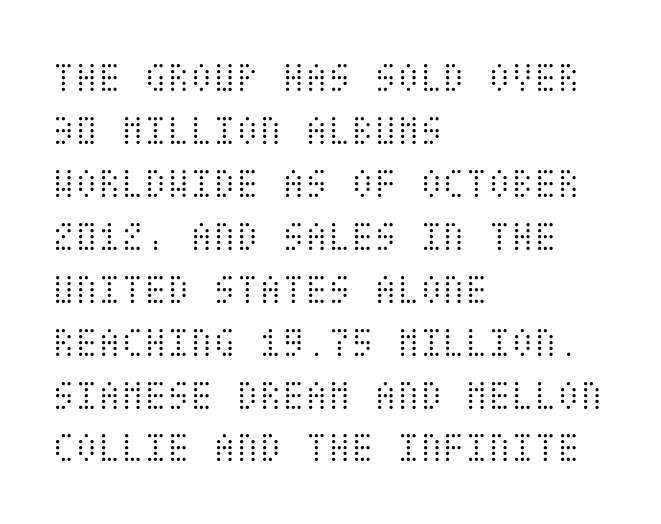
The image shows 42 px light, condensed type, upright; set left-aligned, normal line spacing (1.26x), normal letter spacing, not underlined; medium stroke contrast and a large x-height.
